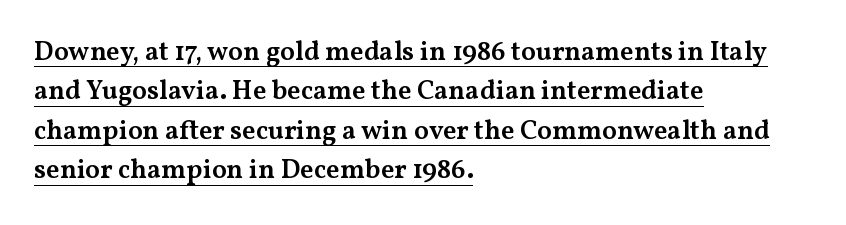
The image shows 27 px text type, upright; set left-aligned, normal line spacing (1.46x), normal letter spacing, underlined.
